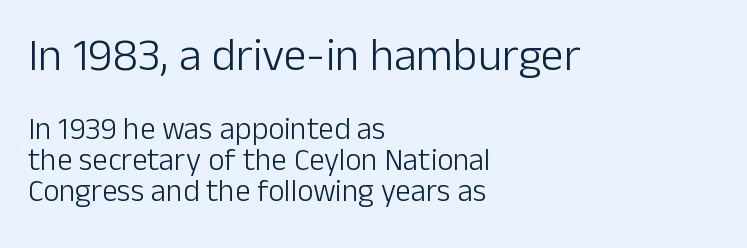
Note: no serifs on the glyphs. Check under the words: just untouched page. The cut favours lightness, reaching ordinary text weight at its darkest. Observe the ordinary spacing: letters are neighbours, not strangers.
